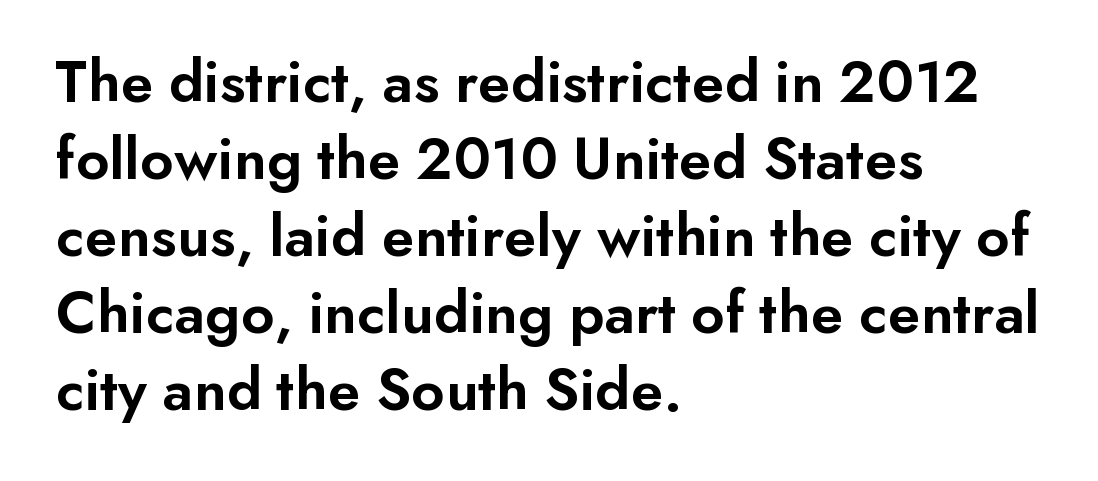
A bare baseline throughout the passage. This is the in-between weight designers call semibold or demi. Is this a sans? Yes — the strokes have no serifs. Line starts are locked; line ends wander. No italicization has been applied; the sample stays upright. The type is set solid horizontally, with unmodified tracking.
